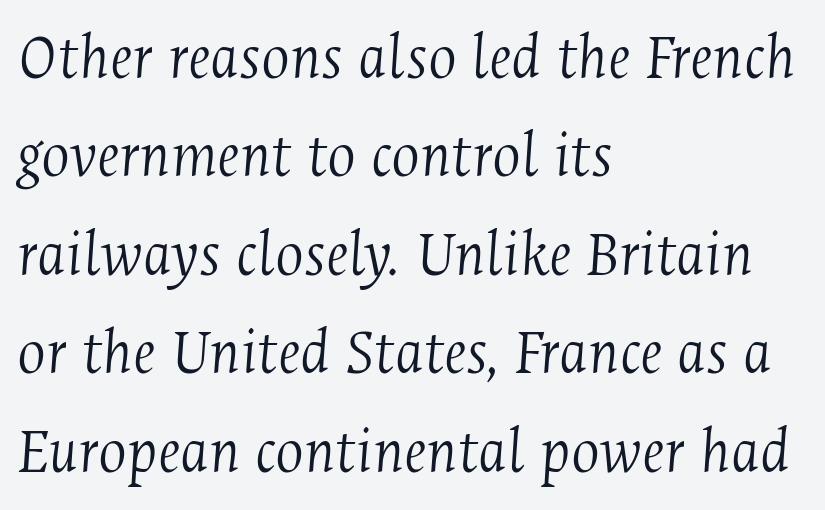
Visually the block forms a straight wall on the left and a jagged coastline on the right. Beneath every word, the page is bare. Slant detected: the letters are inclined. The glyphs in this specimen are seriffed.
